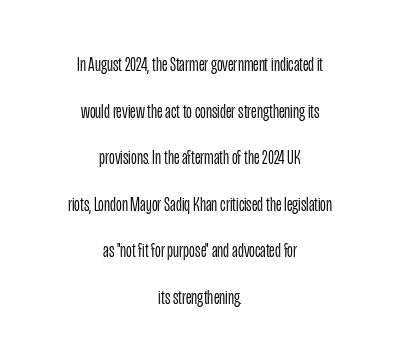
Unmarked baselines from the first word to the last. Heaviness? Minimal to ordinary, like unemphasized prose. Teacher's note: observe the equal gaps on both sides — that is centered alignment. Look at the tracking — it's just the regular setting, nothing added. Is there much room between lines? Yes — plenty of vertical air separates them.
